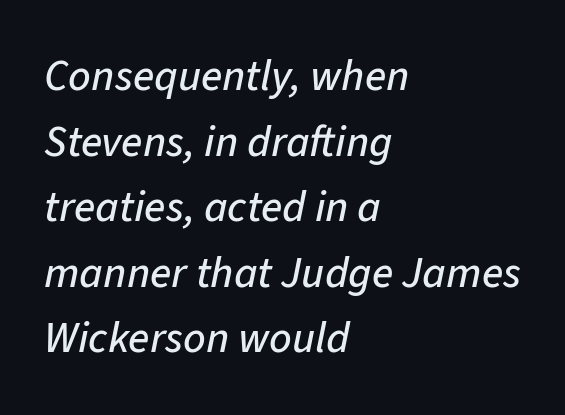
Characters follow at the spacing the type designer built in. Think of a printed novel: that variable character pitch is what you see here. Typeset ragged right — the left edge is the straight one. These lines were composed using italics. The specimen omits any rule beneath the text block's lines.
